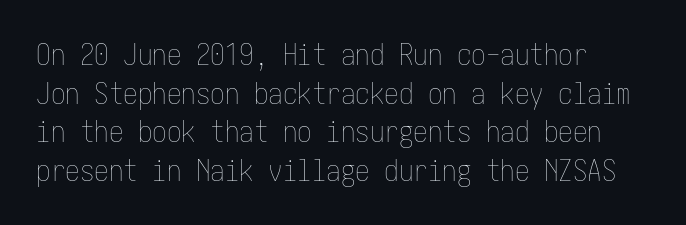
{"italic": "no", "bold": "no", "weight": "thin", "width": "condensed", "stroke_contrast": "low", "x_height": "medium", "underline": "no", "align": "left", "line_spacing": "normal", "line_spacing_ratio": 1.33, "letter_spacing": "normal", "letter_spacing_em": 0.0, "glyph_px": 29}
